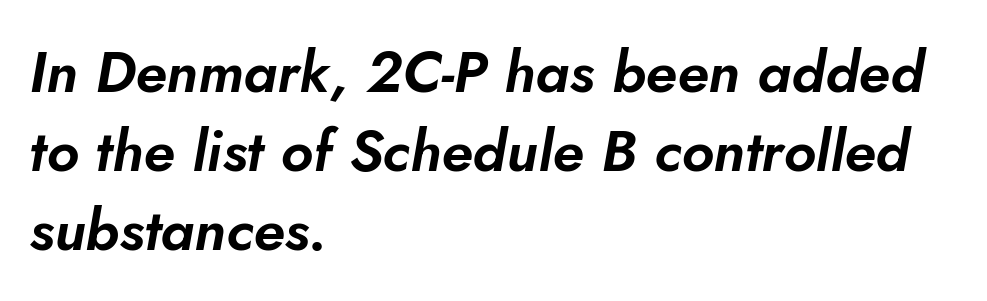
The image shows 58 px text type, italic (leaning right); set left-aligned, normal line spacing (1.36x), normal letter spacing, not underlined; low stroke contrast and a small x-height.
